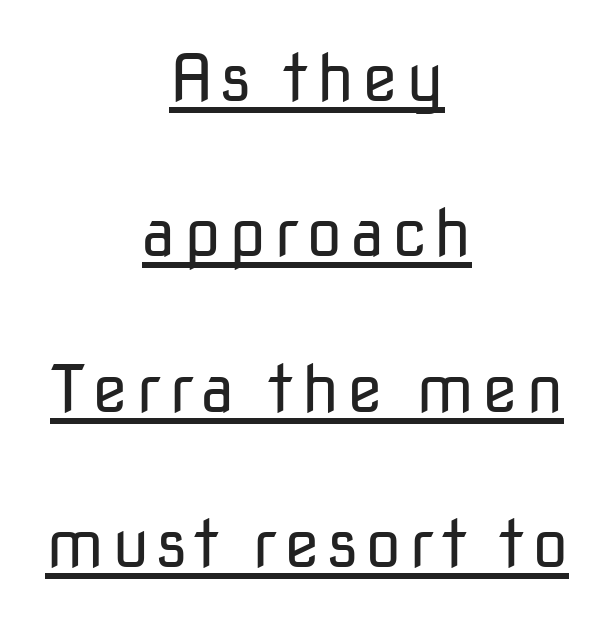
Underline: present. Looks like regular typesetting: each glyph gets only the width it needs. The face looks like a standard text weight, possibly lighter. Alignment: centered. This block would shrink considerably if given ordinary leading; it's expanded now.
